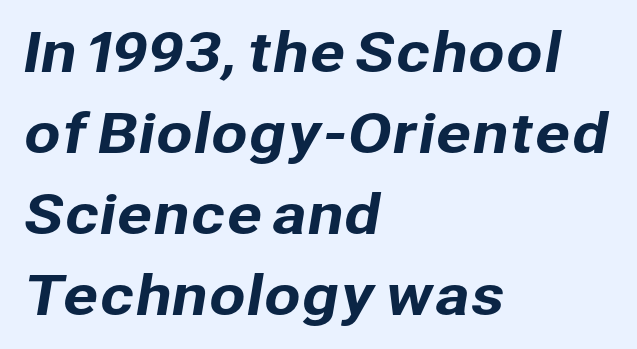
The image shows 53 px sans-serif type; set left-aligned, normal line spacing (1.53x), normal letter spacing, not underlined; low stroke contrast and a medium x-height.
